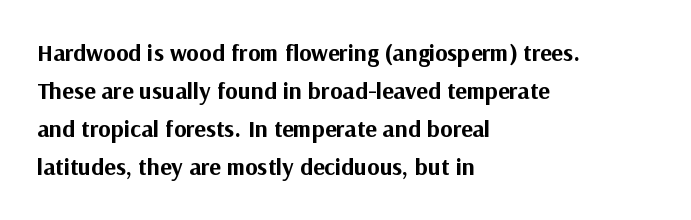
{"italic": "no", "bold": "yes", "underline": "no", "align": "left", "line_spacing": "normal", "line_spacing_ratio": 1.59, "letter_spacing": "normal", "letter_spacing_em": 0.0, "glyph_px": 24}
